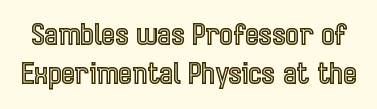
The image shows 29 px condensed type, upright; set normal line spacing (1.33x), normal letter spacing, not underlined; a medium x-height.
